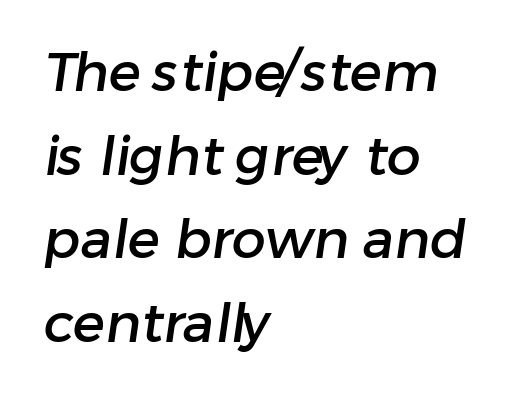
{"serif": "no", "width": "normal", "stroke_contrast": "low", "x_height": "medium", "monospaced": "no", "underline": "no", "align": "left", "line_spacing": "normal", "line_spacing_ratio": 1.55, "letter_spacing": "normal", "letter_spacing_em": 0.0, "glyph_px": 54}
